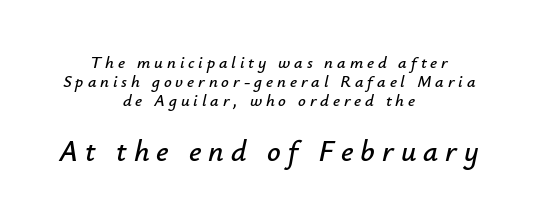
Q: Is the text italic (slanted)? A: Yes, it leans right by about 12 degrees.
Q: Is the text underlined? A: No.
Q: How is the paragraph aligned? A: Centered.
Q: Is the spacing between letters normal or unusually wide? A: Unusually wide.
Q: Is the spacing between lines tight, normal or loose? A: Tight.
Q: Which block of text is set in a larger size, the first (top) or the second (bottom)? A: The second (bottom) one.
Q: Width (condensed, normal, or wide)? A: Normal.
Q: Stroke contrast? A: Low.
Q: x-height? A: Small.
Q: Monospaced? A: No.
